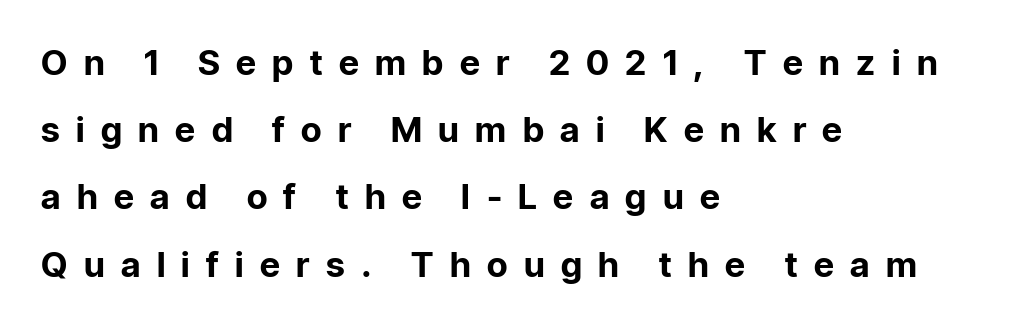
{"serif": "no", "italic": "no", "bold": "yes", "weight": "bold", "width": "normal", "stroke_contrast": "low", "x_height": "medium", "monospaced": "no", "underline": "no", "align": "left", "line_spacing": "loose", "line_spacing_ratio": 1.92, "letter_spacing": "wide", "letter_spacing_em": 0.47, "glyph_px": 35}
